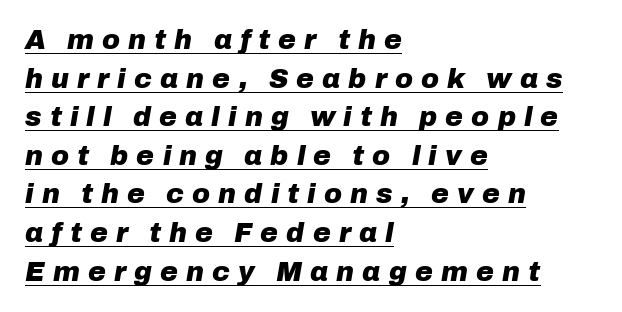
The image shows 27 px bold type, italic (leaning right); set left-aligned, normal line spacing (1.43x), unusually wide letter spacing (+0.3 em), underlined.
